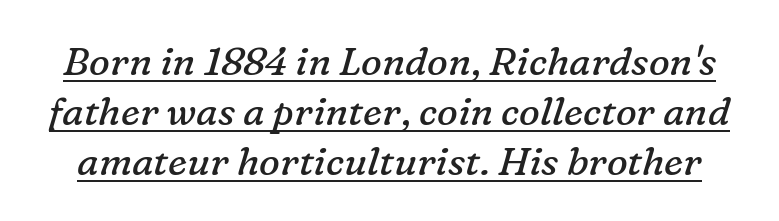
Note the varied advance widths — an 'i' is clearly narrower than an 'm'. What kind of face is this? One with serifs. Does the lettering tilt? It does — this is italic. Has an underline been added? It has. Tracking here is standard; glyphs follow each other at the usual distance.
